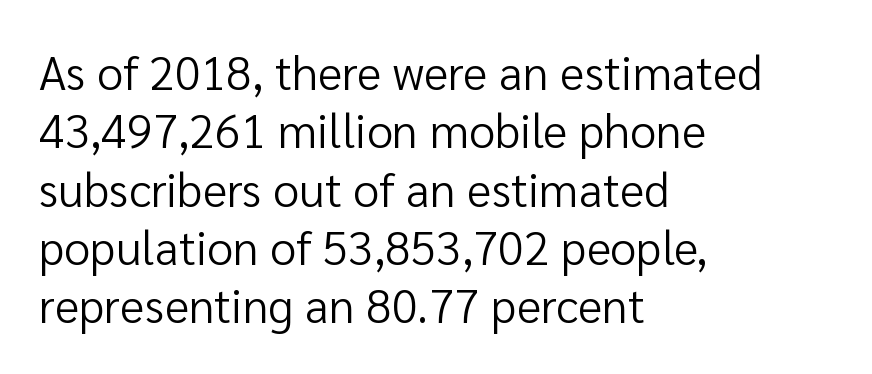
{"serif": "no", "italic": "no", "bold": "no", "weight": "regular", "width": "normal", "stroke_contrast": "low", "x_height": "medium", "monospaced": "no", "underline": "no", "align": "left", "line_spacing_ratio": 1.24, "letter_spacing": "normal", "letter_spacing_em": 0.0, "glyph_px": 47}
